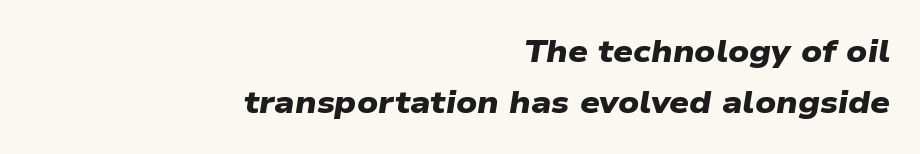
{"serif": "no", "bold": "yes", "weight": "heavy", "width": "wide", "stroke_contrast": "low", "x_height": "medium", "monospaced": "no", "underline": "no", "align": "right", "line_spacing": "normal", "line_spacing_ratio": 1.64, "letter_spacing": "normal", "letter_spacing_em": 0.0, "glyph_px": 31}
